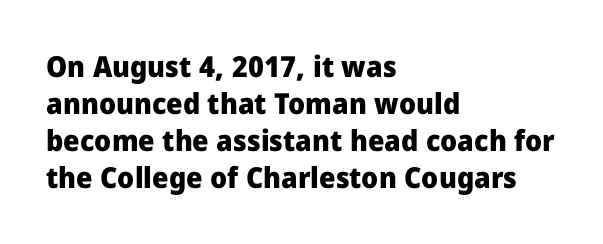
Q: Is the text bold? A: Yes.
Q: Is the text italic (slanted)? A: No, it is upright.
Q: Is the typeface a serif or a sans-serif typeface? A: Sans-serif.
Q: Is the text underlined? A: No.
Q: How is the paragraph aligned? A: Left-aligned.
Q: Is the spacing between letters normal or unusually wide? A: Normal.
Q: Is the spacing between lines tight, normal or loose? A: Normal.
Q: Width (condensed, normal, or wide)? A: Normal.
Q: Stroke contrast? A: Low.
Q: x-height? A: Medium.
Q: Monospaced? A: No.
